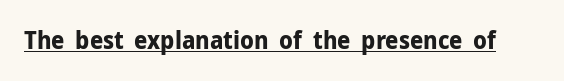
Students, observe the line beneath the letters — that is underlining. Upright lettering throughout. Summary of weight: heavy, a full bold. Here the glyphs are tracked normally, forming tight word shapes.
